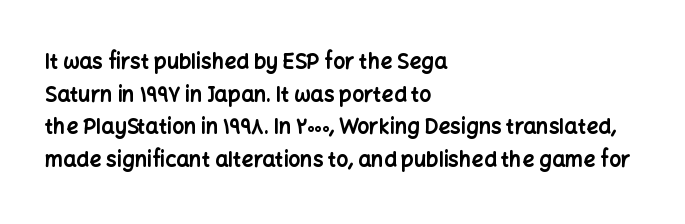
Q: Is the text bold? A: Yes.
Q: Is the text italic (slanted)? A: No, it is upright.
Q: Is the text underlined? A: No.
Q: How is the paragraph aligned? A: Left-aligned.
Q: Is the spacing between letters normal or unusually wide? A: Normal.
Q: Is the spacing between lines tight, normal or loose? A: Normal.
